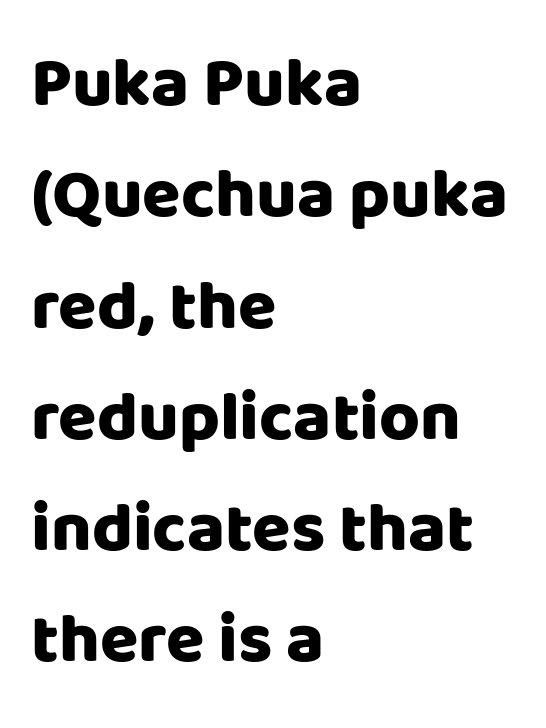
Varying glyph widths throughout — classic text-font behaviour. This sample uses a sans-serif face. The setting favours the left margin, as ordinary paragraphs usually do. Whoever set this chose a conventional vertical rhythm. The sample has been set heavy, in full bold.
